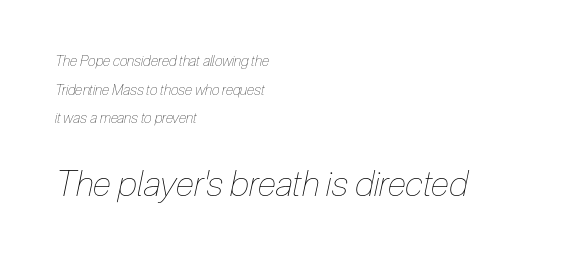
{"italic": "yes", "lean": "right", "slant_degrees": 12, "bold": "no", "weight": "thin", "width": "condensed", "stroke_contrast": "low", "x_height": "medium", "monospaced": "no", "underline": "no", "align": "left", "line_spacing": "loose", "line_spacing_ratio": 2.04, "letter_spacing": "normal", "letter_spacing_em": 0.0, "larger_block": "second", "size_ratio": 2.5, "glyph_px": 35}
